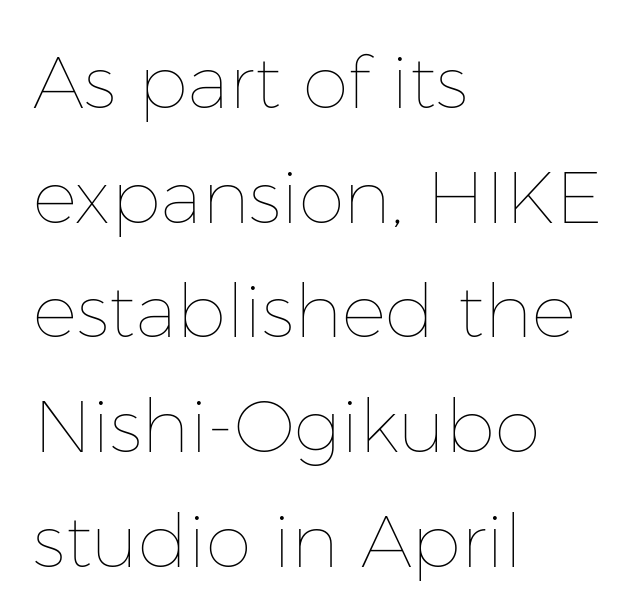
{"italic": "no", "bold": "no", "weight": "thin", "width": "normal", "stroke_contrast": "low", "x_height": "medium", "monospaced": "no", "underline": "no", "align": "left", "line_spacing": "normal", "line_spacing_ratio": 1.55, "letter_spacing": "normal", "letter_spacing_em": 0.0, "glyph_px": 74}
